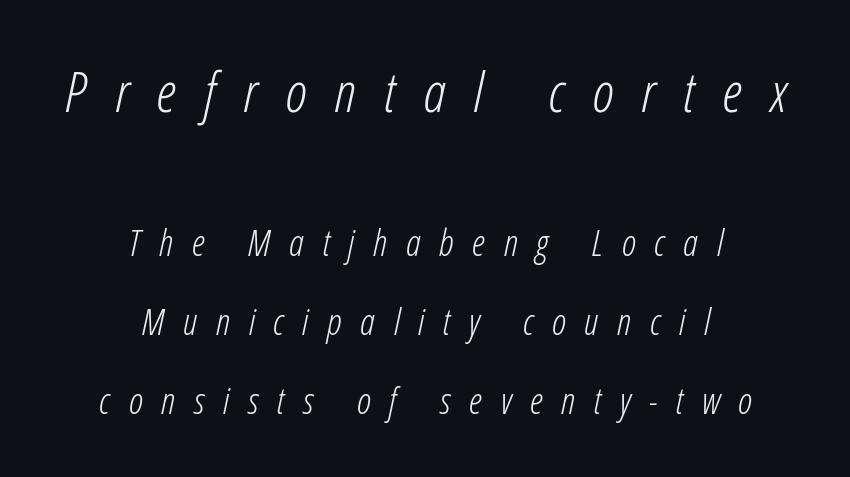
This sample trades compactness for vertical openness between lines. The face used here has a pronounced slope to its letters. The specimen omits any rule beneath the text block's lines. The block sitting higher on the canvas is the one with enlarged characters.
